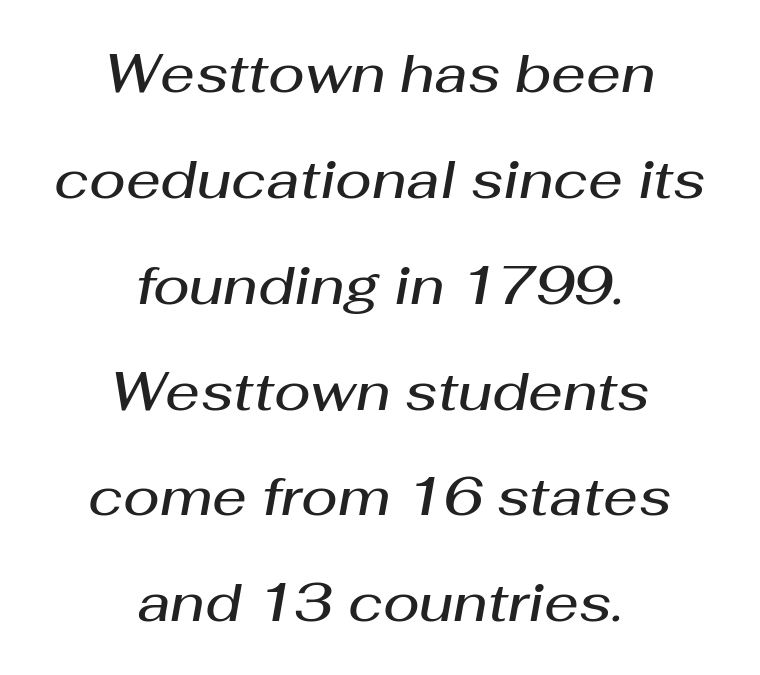
{"italic": "yes", "lean": "right", "slant_degrees": 10, "bold": "semi", "weight": "semibold", "width": "normal", "stroke_contrast": "medium", "x_height": "medium", "monospaced": "no", "underline": "no", "align": "center", "line_spacing": "loose", "line_spacing_ratio": 1.96, "letter_spacing": "normal", "letter_spacing_em": 0.0, "glyph_px": 54}
